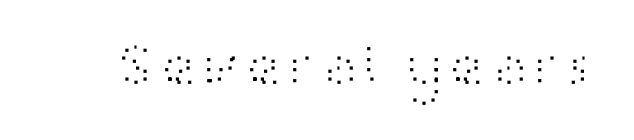
The image shows 64 px light, wide sans-serif type, upright; set normal letter spacing, not underlined; high stroke contrast and a medium x-height.
